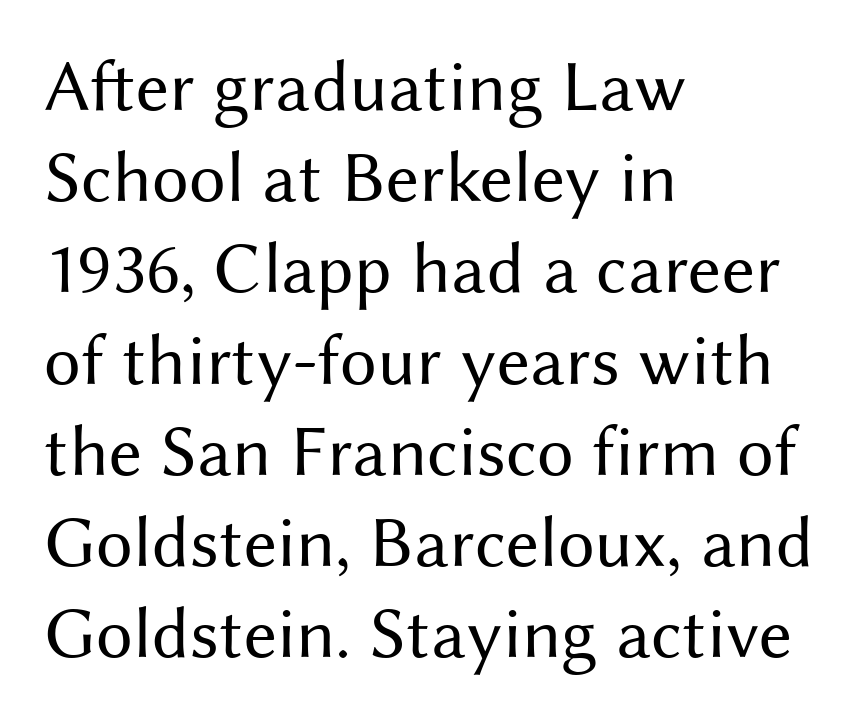
Underline: absent. Honestly, the row spacing looks completely unremarkable. A typesetter would call this proportional, since set widths differ per character. Heft: none added — not bold. This sample uses plain, unmodified letter spacing.
